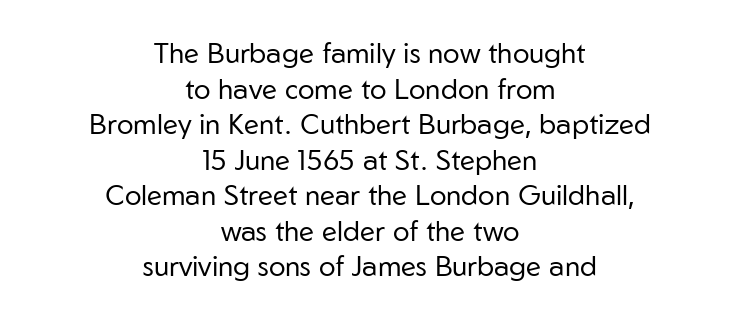
Font category for this specimen: sans-serif. If you folded the block vertically in half, each line would mirror itself in length. Each row of text sits above clean, open space. The horizontal fit of the characters is conventional and even.
